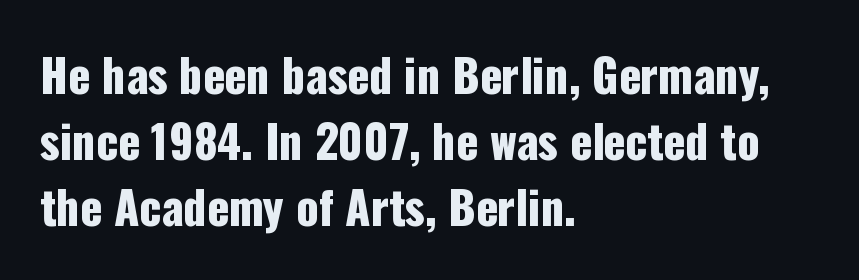
The image shows 45 px condensed sans-serif type, upright; set left-aligned, normal line spacing (1.47x), normal letter spacing, not underlined; low stroke contrast and a medium x-height.
